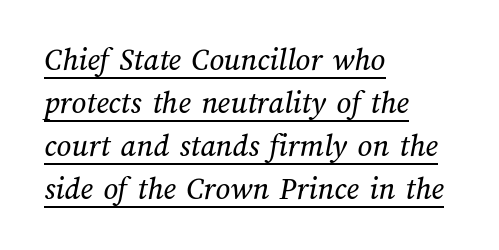
Q: Is the text underlined? A: Yes.
Q: How is the paragraph aligned? A: Left-aligned.
Q: Is the spacing between letters normal or unusually wide? A: Normal.
Q: Is the spacing between lines tight, normal or loose? A: Normal.
Q: Width (condensed, normal, or wide)? A: Normal.
Q: Stroke contrast? A: Medium.
Q: x-height? A: Medium.
Q: Monospaced? A: No.
